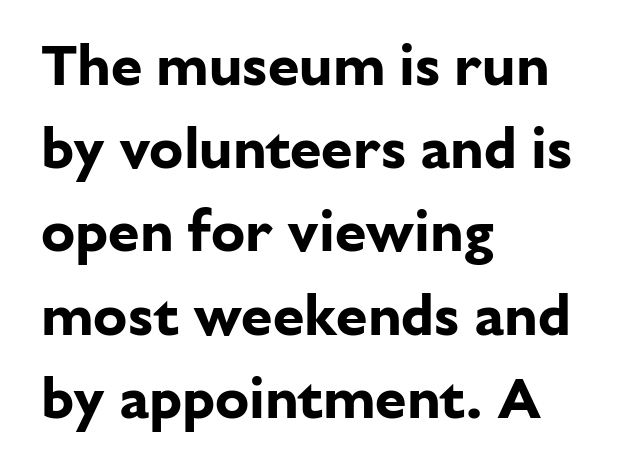
The image shows 57 px bold sans-serif type, upright; set left-aligned, normal line spacing (1.46x), normal letter spacing, not underlined; low stroke contrast and a medium x-height.
